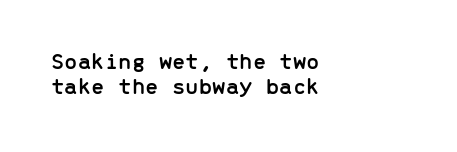
Teacher's note: observe the even left margin — that is flush-left alignment. Tall strokes in this sample are plumb rather than angled. The line texture is even and compact thanks to regular tracking. Whoever set this chose condensed vertical rhythm over breathing room. Nobody drew a line under any word here.
